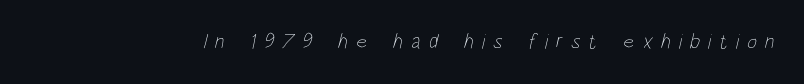
The words here are not underlined. The passage shown has open, widely tracked lettering throughout. Heaviness? Minimal to ordinary, like unemphasized prose.
